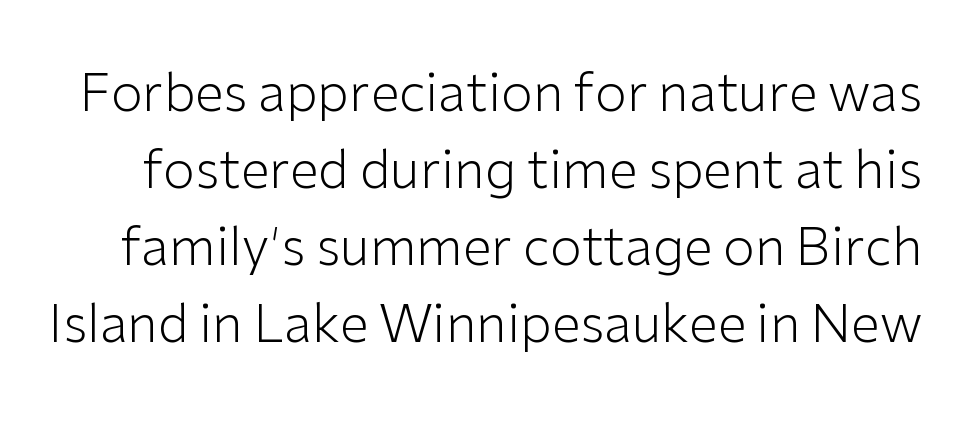
Vertical spacing — default. These lines are rendered in a variable-pitch font. The letterforms sit shoulder to shoulder at normal distance. Weight class: somewhere from thin through regular.
